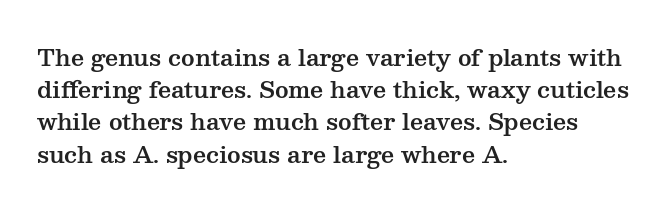
{"italic": "no", "underline": "no", "align": "left", "line_spacing": "normal", "line_spacing_ratio": 1.4, "letter_spacing": "normal", "letter_spacing_em": 0.0, "glyph_px": 23}
